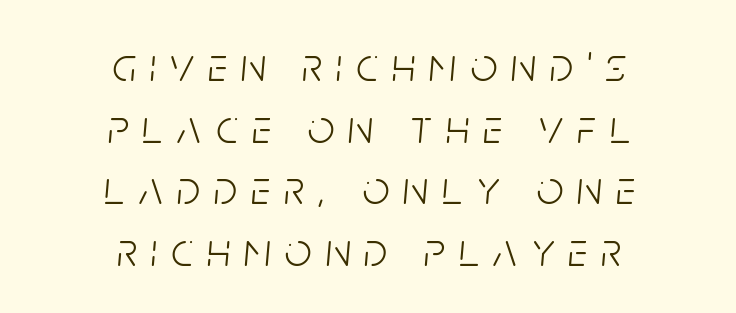
The image shows 47 px light, condensed type, italic (leaning right); set centered, normal line spacing (1.31x), unusually wide letter spacing (+0.3 em), not underlined; low stroke contrast and a large x-height.
